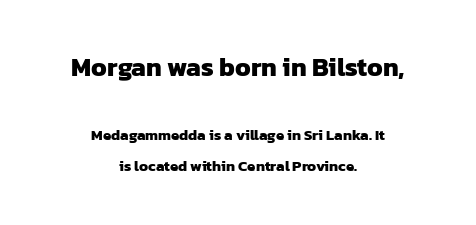
Nobody drew a line under any word here. Strong, thick strokes mark this as bold type. The designer gave the opening block more size than the closing block. Loosely led — the rows are spread out.
